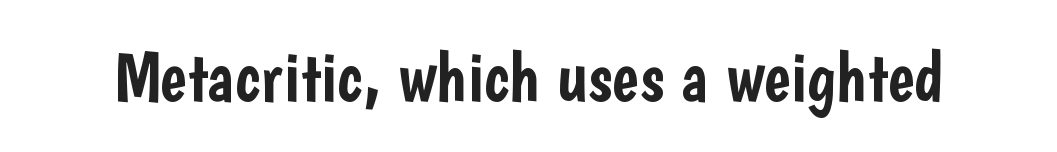
Q: Is the text italic (slanted)? A: No, it is upright.
Q: Is the typeface a serif or a sans-serif typeface? A: Sans-serif.
Q: Is the text underlined? A: No.
Q: Is the spacing between letters normal or unusually wide? A: Normal.
Q: Width (condensed, normal, or wide)? A: Condensed.
Q: Stroke contrast? A: Low.
Q: x-height? A: Medium.
Q: Monospaced? A: No.
